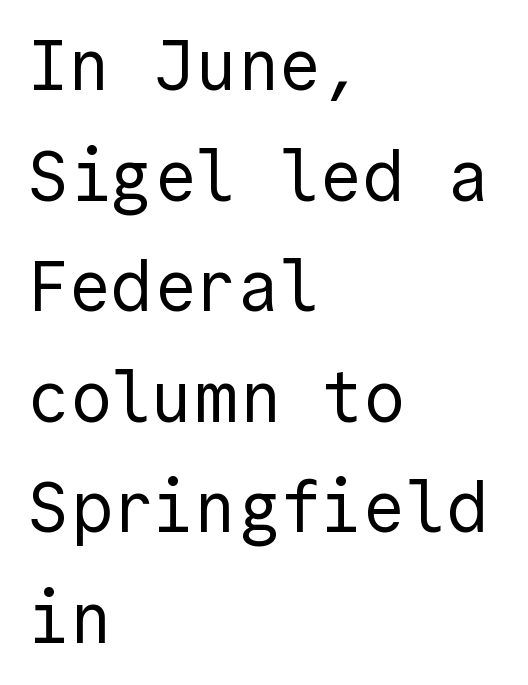
The image shows 70 px regular-weight sans-serif type, upright; set left-aligned, normal line spacing (1.58x), normal letter spacing, not underlined; a medium x-height.
